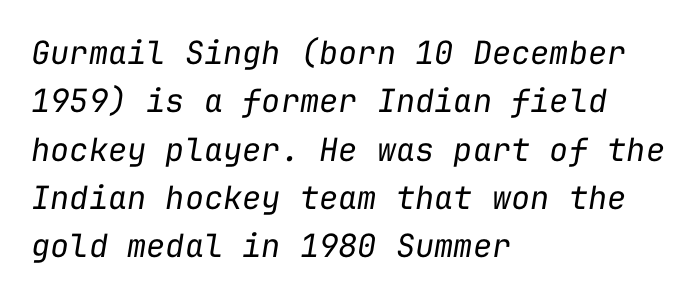
Q: Is the text bold? A: No.
Q: Is the text italic (slanted)? A: Yes, it leans right by about 9 degrees.
Q: Is the text underlined? A: No.
Q: How is the paragraph aligned? A: Left-aligned.
Q: Is the spacing between letters normal or unusually wide? A: Normal.
Q: Is the spacing between lines tight, normal or loose? A: Normal.
Q: Width (condensed, normal, or wide)? A: Normal.
Q: Stroke contrast? A: Low.
Q: x-height? A: Medium.
Q: Monospaced? A: Yes.
